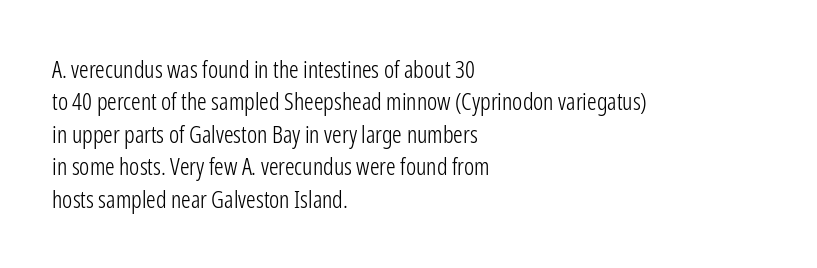
Q: Is the text bold? A: No.
Q: Is the text italic (slanted)? A: No, it is upright.
Q: Is the text underlined? A: No.
Q: How is the paragraph aligned? A: Left-aligned.
Q: Is the spacing between letters normal or unusually wide? A: Normal.
Q: Is the spacing between lines tight, normal or loose? A: Normal.
